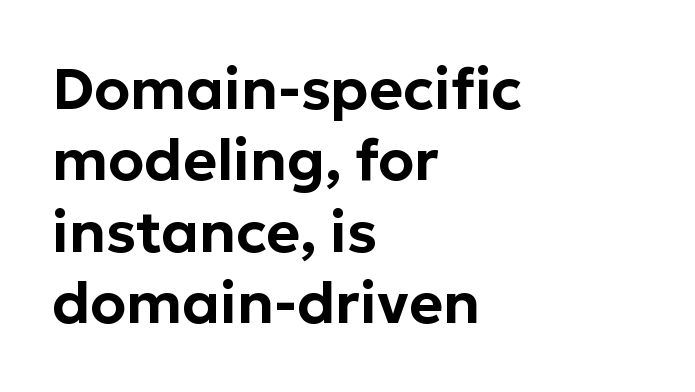
The image shows 58 px sans-serif type, upright; set left-aligned, line spacing 1.23x, normal letter spacing, not underlined; low stroke contrast and a medium x-height.
